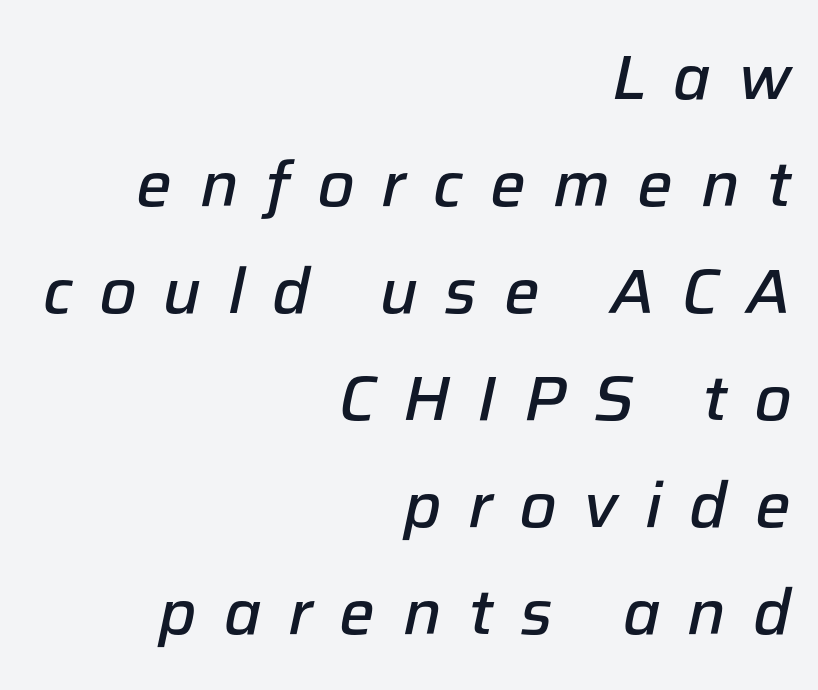
{"italic": "yes", "lean": "right", "slant_degrees": 12, "bold": "semi", "weight": "semibold", "width": "normal", "stroke_contrast": "low", "x_height": "medium", "monospaced": "no", "underline": "no", "align": "right", "line_spacing": "normal", "line_spacing_ratio": 1.7, "letter_spacing": "wide", "letter_spacing_em": 0.43, "glyph_px": 63}
